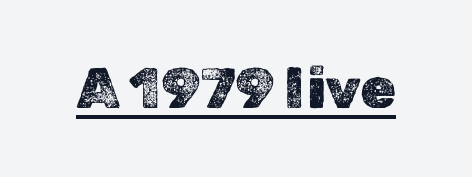
Q: Is the text italic (slanted)? A: No, it is upright.
Q: Is the text underlined? A: Yes.
Q: Is the spacing between letters normal or unusually wide? A: Normal.
Q: Width (condensed, normal, or wide)? A: Normal.
Q: x-height? A: Medium.
Q: Monospaced? A: No.
